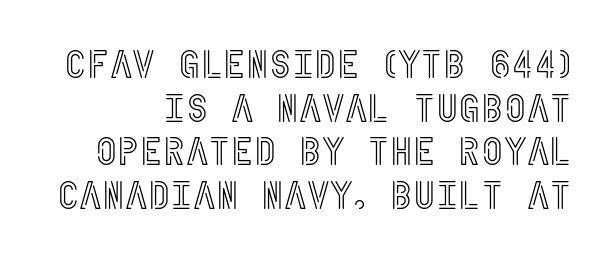
{"italic": "no", "width": "condensed", "x_height": "large", "underline": "no", "line_spacing": "tight", "line_spacing_ratio": 1.12, "letter_spacing": "normal", "letter_spacing_em": 0.0, "glyph_px": 39}
